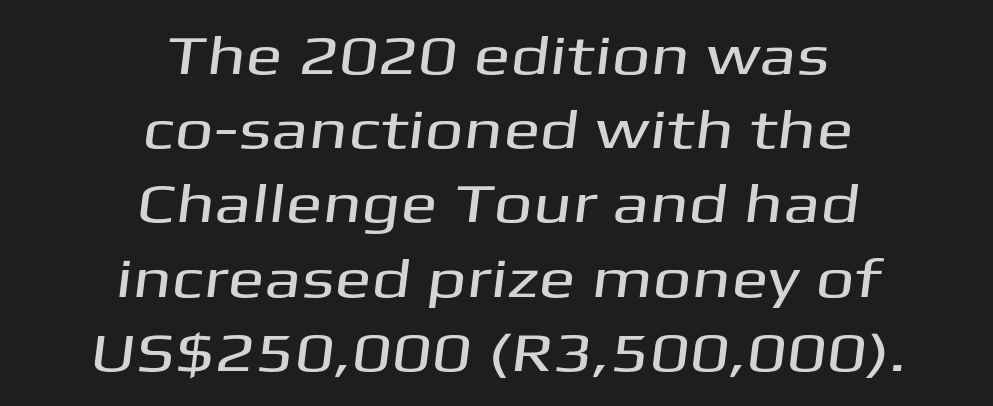
{"serif": "no", "width": "wide", "stroke_contrast": "medium", "x_height": "medium", "monospaced": "no", "underline": "no", "align": "center", "line_spacing": "normal", "line_spacing_ratio": 1.35, "letter_spacing": "normal", "letter_spacing_em": 0.0, "glyph_px": 55}
